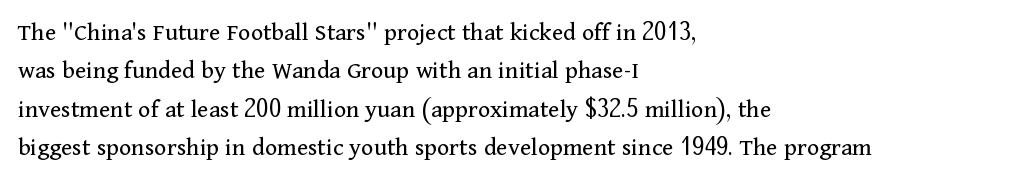
{"italic": "no", "bold": "no", "underline": "no", "align": "left", "line_spacing": "normal", "line_spacing_ratio": 1.48, "letter_spacing": "normal", "letter_spacing_em": 0.0, "glyph_px": 26}
